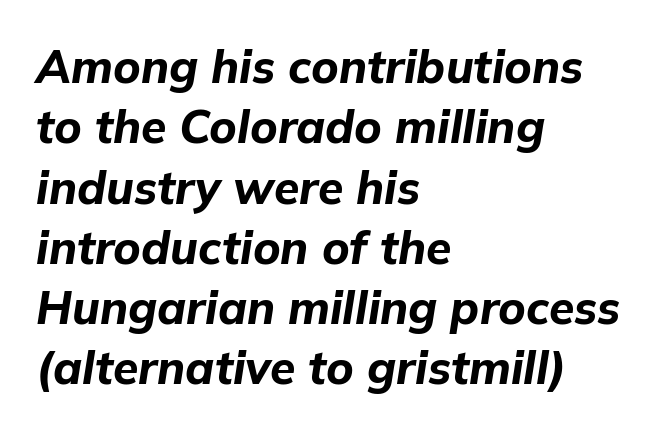
Q: Is the text bold? A: Yes.
Q: Is the text italic (slanted)? A: Yes, it leans right by about 9 degrees.
Q: Is the text underlined? A: No.
Q: How is the paragraph aligned? A: Left-aligned.
Q: Is the spacing between letters normal or unusually wide? A: Normal.
Q: Is the spacing between lines tight, normal or loose? A: Normal.
Q: Width (condensed, normal, or wide)? A: Normal.
Q: Stroke contrast? A: Low.
Q: x-height? A: Medium.
Q: Monospaced? A: No.
